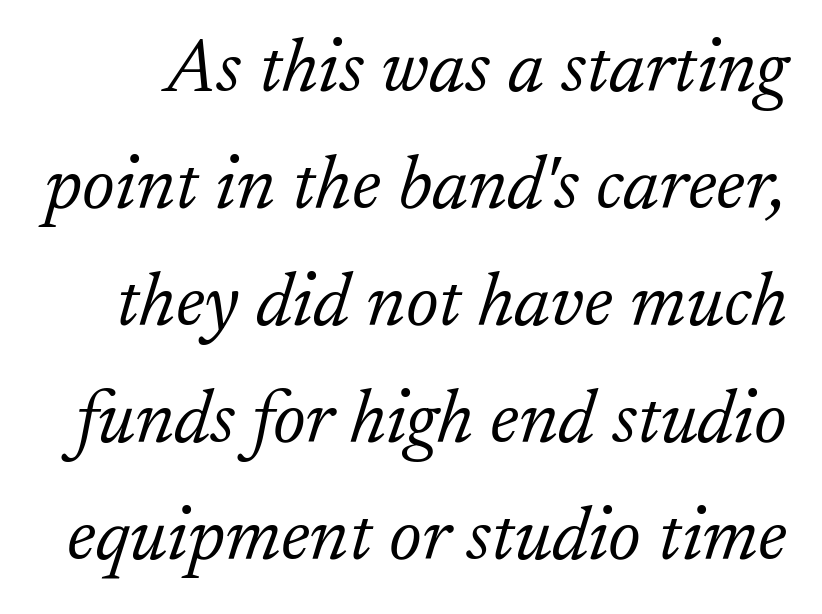
Descenders hang freely into open space. Character widths vary here, with narrow letters taking less room than wide ones. It's the slanting kind of type. Is there much room between lines? A standard amount, neither cramped nor airy. The characters are drawn with everyday or finer stroke widths.
